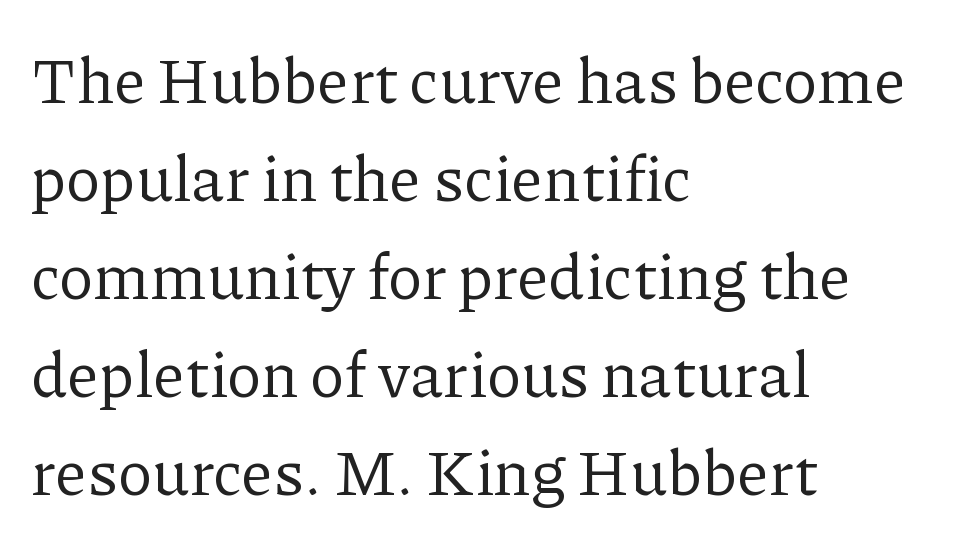
{"serif": "yes", "italic": "no", "bold": "no", "weight": "regular", "width": "normal", "stroke_contrast": "low", "x_height": "medium", "monospaced": "no", "underline": "no", "align": "left", "line_spacing": "normal", "line_spacing_ratio": 1.53, "letter_spacing": "normal", "letter_spacing_em": 0.0, "glyph_px": 64}
